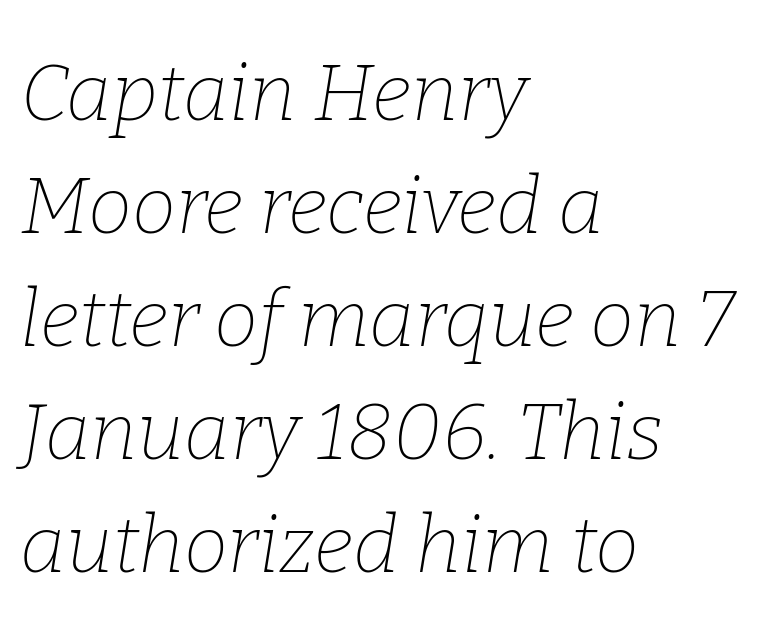
{"serif": "yes", "italic": "yes", "lean": "right", "slant_degrees": 9, "bold": "no", "weight": "thin", "width": "normal", "stroke_contrast": "low", "x_height": "medium", "monospaced": "no", "underline": "no", "align": "left", "line_spacing": "normal", "line_spacing_ratio": 1.43, "letter_spacing": "normal", "letter_spacing_em": 0.0, "glyph_px": 79}
